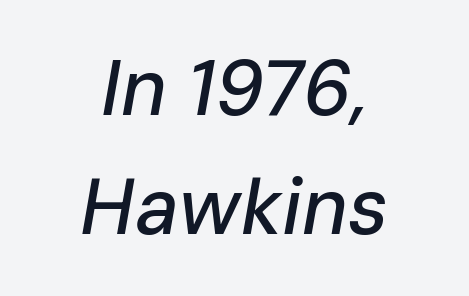
The image shows 78 px text type, italic (leaning right); set centered, normal line spacing (1.52x), normal letter spacing, not underlined; low stroke contrast and a medium x-height.
